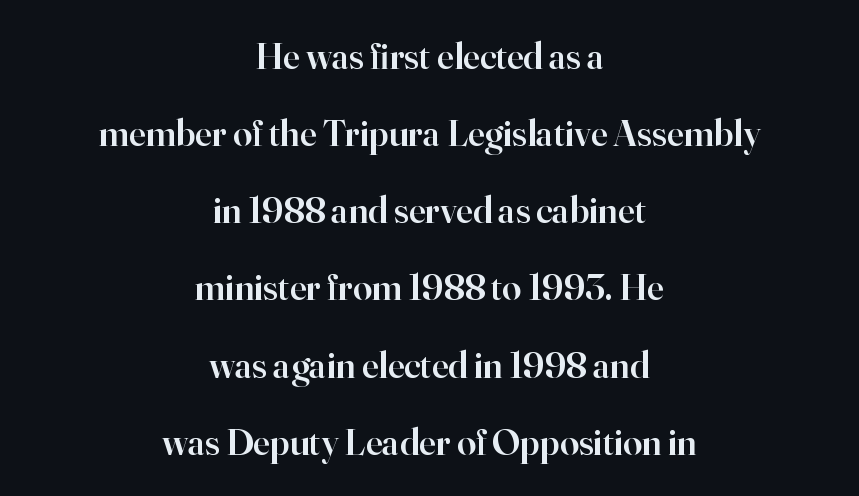
Reading down the block, each line starts at a different indent, mirrored at its end. Examine the stroke ends and you'll spot serifs. A typesetter would call this proportional, since set widths differ per character. The leading is generous, giving the passage an open texture. Short note: letters normally spaced.
